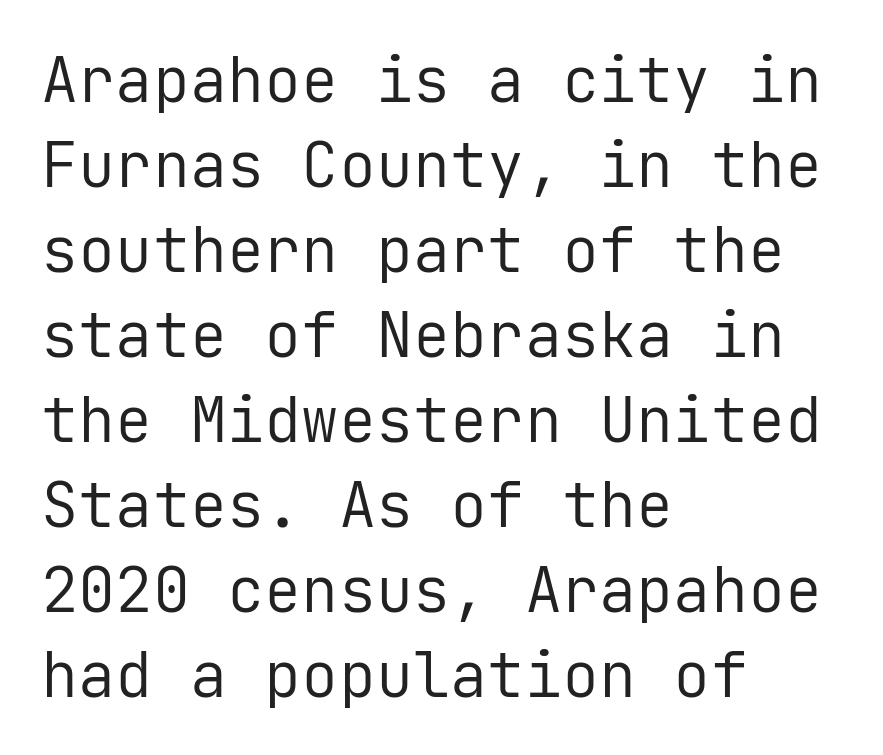
Vertical spacing — default. The setting favours the left margin, as ordinary paragraphs usually do. The type family on display is of the sans-serif kind. Lines of text with bare space underneath. Spacing verdict: monospaced, one width for all characters. Posture: vertical.
